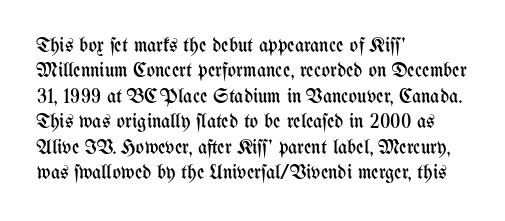
Q: Is the text bold? A: No.
Q: Is the text italic (slanted)? A: No, it is upright.
Q: Is the text underlined? A: No.
Q: How is the paragraph aligned? A: Left-aligned.
Q: Is the spacing between letters normal or unusually wide? A: Normal.
Q: Is the spacing between lines tight, normal or loose? A: Normal.
